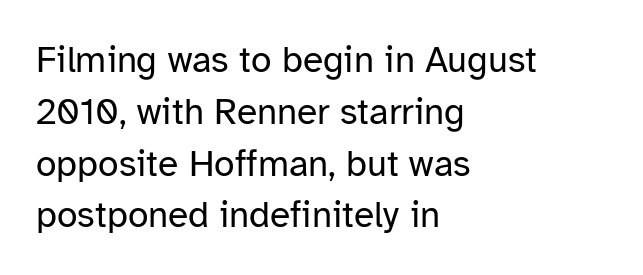
These lines keep a tight, regular rhythm from letter to letter. No feet cap the strokes, marking this as sans-serif type. The passage shown is typed in a proportional face where columns would drift. Weight class: somewhere from thin through regular. The rendering anchors every line to the left-hand side. Nobody drew a line under any word here.
